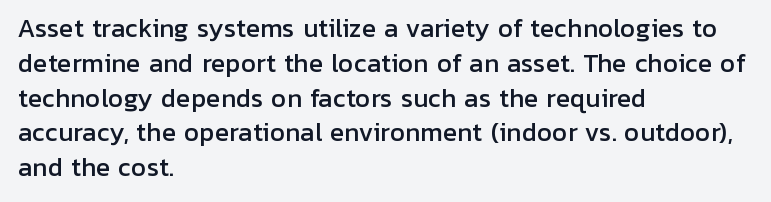
{"italic": "no", "underline": "no", "align": "left", "line_spacing": "normal", "line_spacing_ratio": 1.45, "letter_spacing": "normal", "letter_spacing_em": 0.0, "glyph_px": 24}
